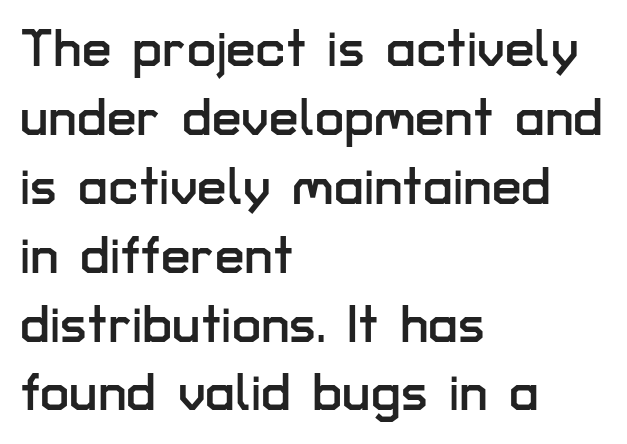
{"serif": "no", "italic": "no", "width": "normal", "stroke_contrast": "low", "x_height": "medium", "monospaced": "no", "underline": "no", "align": "left", "line_spacing": "normal", "line_spacing_ratio": 1.3, "letter_spacing": "normal", "letter_spacing_em": 0.0, "glyph_px": 53}
